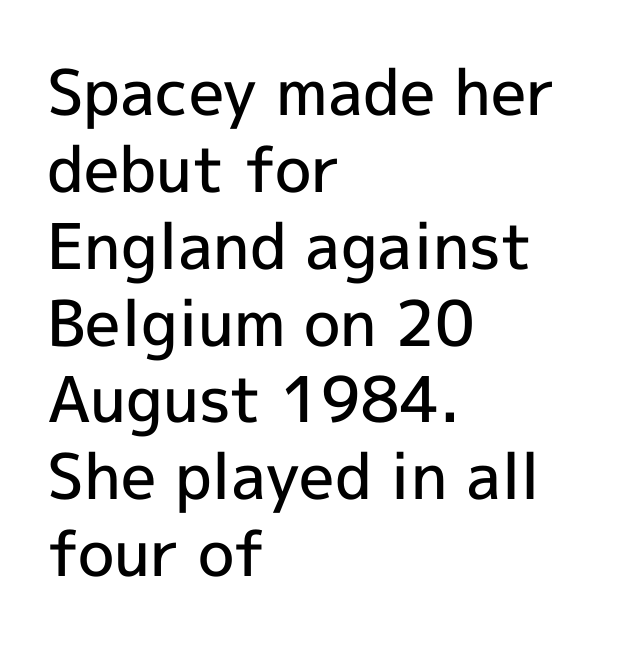
The image shows 63 px semibold sans-serif type, upright; set left-aligned, line spacing 1.22x, normal letter spacing, not underlined; a medium x-height.
